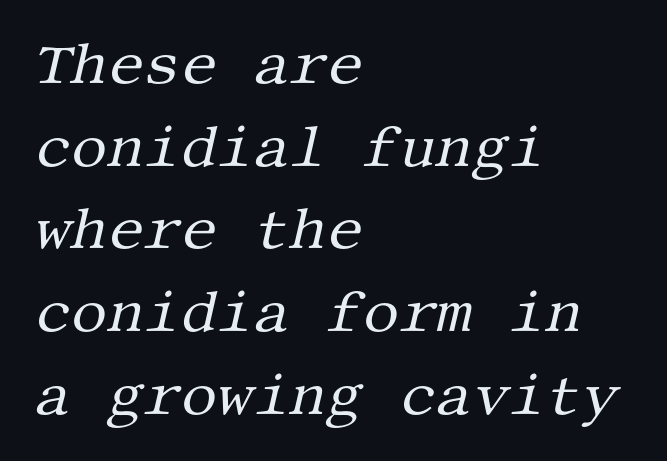
The ragged edge is on the right, which tells us the setting is flush left. A typesetter would call this leading conventional body-copy spacing. Italic: yes, the glyphs are oblique. The gaps between neighbouring characters are ordinary and unremarkable. These glyphs show unthickened strokes, regular width or finer.
